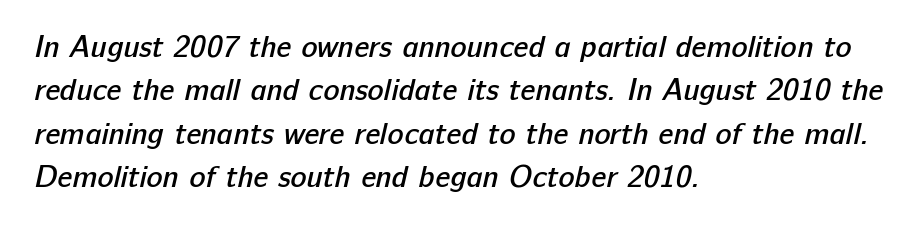
The image shows 30 px semibold sans-serif type; set left-aligned, normal line spacing (1.45x), normal letter spacing, not underlined; low stroke contrast and a medium x-height.
